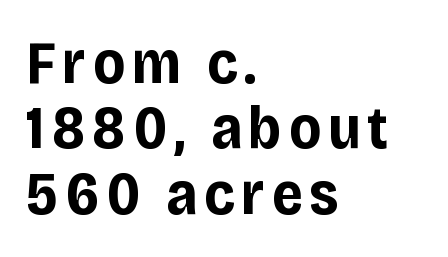
Q: Is the text bold? A: Yes.
Q: Is the text italic (slanted)? A: No, it is upright.
Q: Is the typeface a serif or a sans-serif typeface? A: Sans-serif.
Q: Is the text underlined? A: No.
Q: How is the paragraph aligned? A: Left-aligned.
Q: Is the spacing between lines tight, normal or loose? A: Tight.
Q: Width (condensed, normal, or wide)? A: Normal.
Q: Stroke contrast? A: Low.
Q: x-height? A: Large.
Q: Monospaced? A: No.
